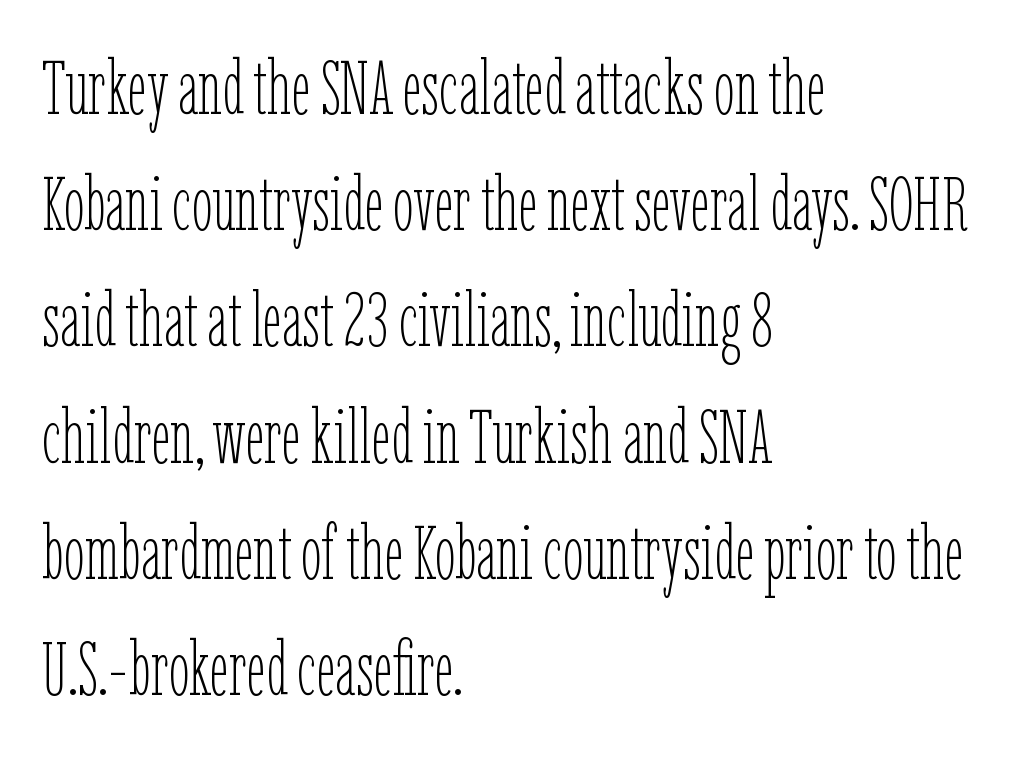
The image shows 75 px thin, condensed type, upright; set left-aligned, normal line spacing (1.55x), normal letter spacing, not underlined; low stroke contrast and a medium x-height.
